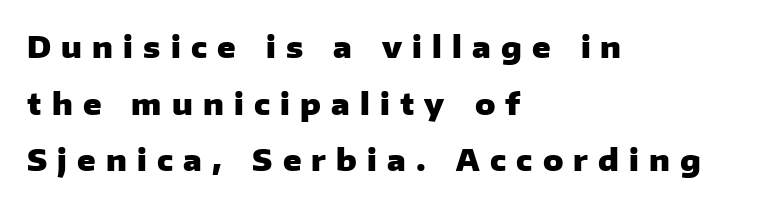
The image shows 30 px heavy sans-serif type, upright; set left-aligned, line spacing 1.89x, unusually wide letter spacing (+0.34 em), not underlined; low stroke contrast and a medium x-height.
